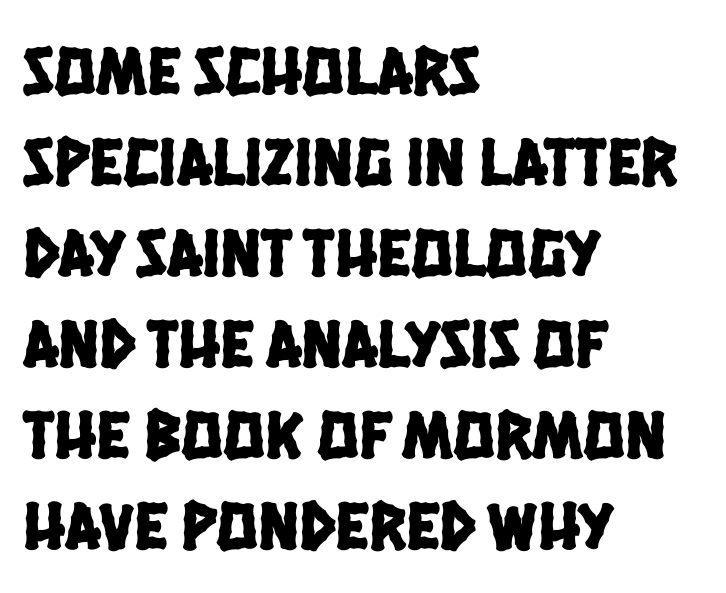
{"serif": "no", "width": "condensed", "stroke_contrast": "low", "x_height": "large", "monospaced": "no", "underline": "no", "align": "left", "line_spacing": "normal", "line_spacing_ratio": 1.32, "letter_spacing": "normal", "letter_spacing_em": 0.0, "glyph_px": 69}
